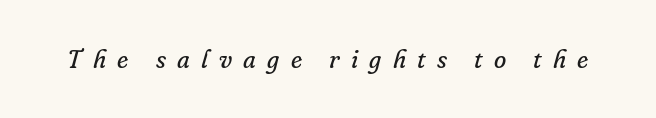
You can tell it's italic because the verticals aren't actually vertical. No word sits above an underline. Weight: in the light-to-regular range. Tracking value appears strongly positive — letters spread wide.
